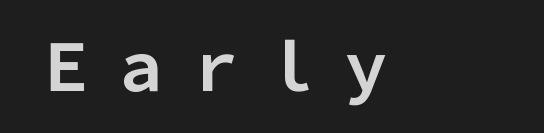
{"serif": "no", "italic": "no", "bold": "yes", "weight": "bold", "width": "normal", "stroke_contrast": "low", "x_height": "medium", "monospaced": "no", "underline": "no", "glyph_px": 64}
